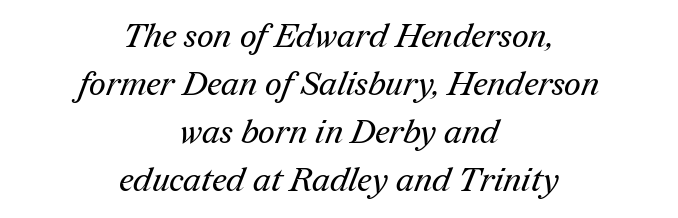
The image shows 33 px regular-weight serif type; set centered, normal line spacing (1.45x), normal letter spacing, not underlined; medium stroke contrast and a medium x-height.
